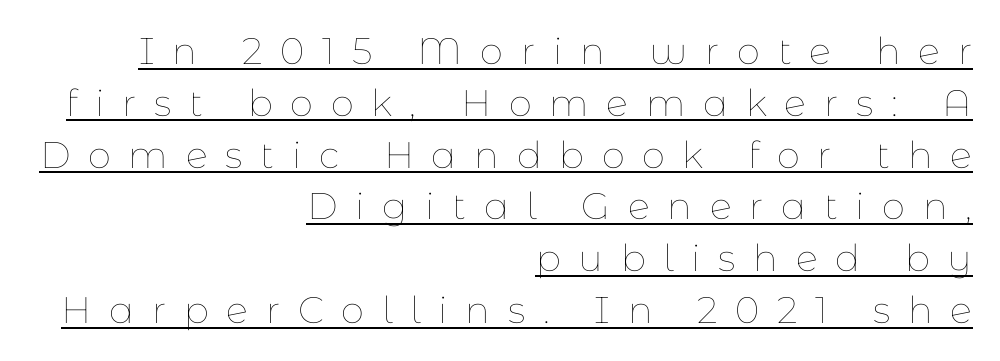
{"italic": "no", "bold": "no", "weight": "thin", "width": "normal", "stroke_contrast": "low", "x_height": "medium", "monospaced": "no", "underline": "yes", "align": "right", "line_spacing": "normal", "line_spacing_ratio": 1.4, "letter_spacing": "wide", "letter_spacing_em": 0.48, "glyph_px": 37}
